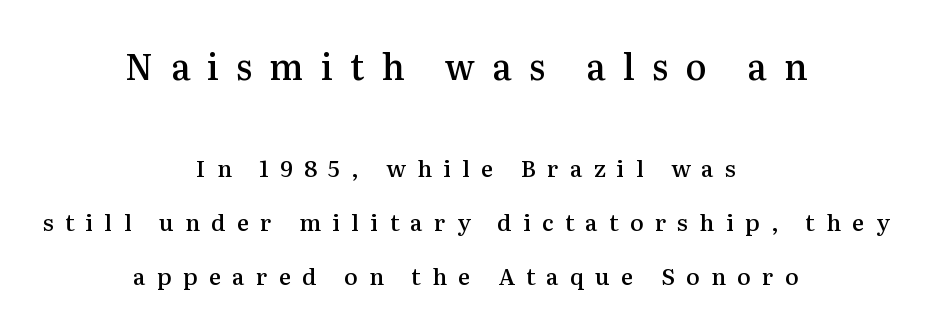
{"serif": "yes", "italic": "no", "bold": "semi", "weight": "semibold", "width": "normal", "stroke_contrast": "medium", "x_height": "medium", "monospaced": "no", "underline": "no", "align": "center", "line_spacing": "loose", "line_spacing_ratio": 2.36, "letter_spacing": "wide", "letter_spacing_em": 0.49, "larger_block": "first", "size_ratio": 1.52, "glyph_px": 35}
